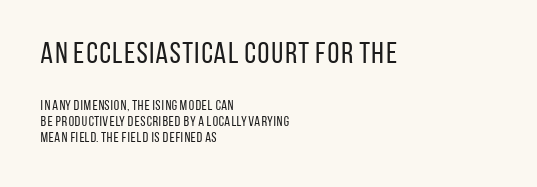
No word sits above an underline. Teacher's note: observe the even left margin — that is flush-left alignment. The type family on display is of the sans-serif kind. Here the designer chose a conventional face with non-uniform glyph widths.
